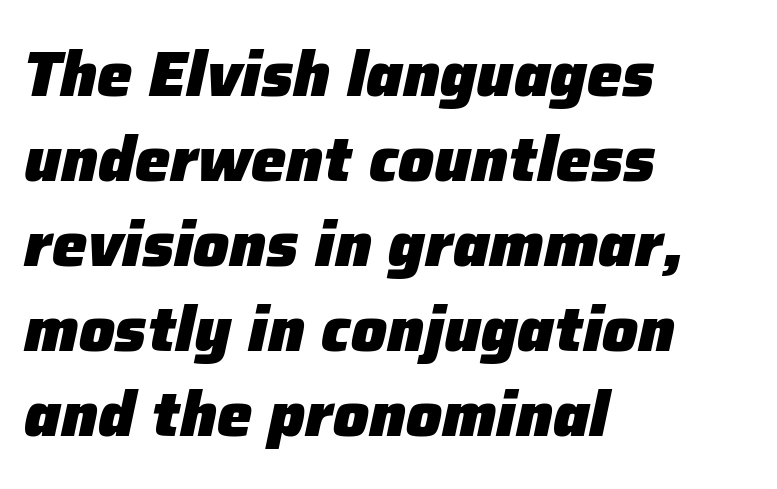
The image shows 63 px heavy type, italic (leaning right); set left-aligned, normal line spacing (1.35x), normal letter spacing, not underlined; low stroke contrast and a medium x-height.
